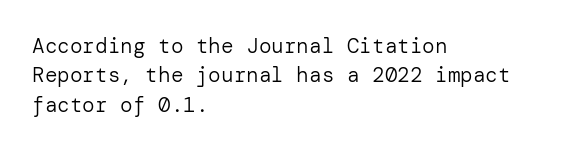
{"italic": "no", "bold": "no", "underline": "no", "align": "left", "line_spacing": "normal", "line_spacing_ratio": 1.4, "letter_spacing": "normal", "letter_spacing_em": 0.0, "glyph_px": 21}
